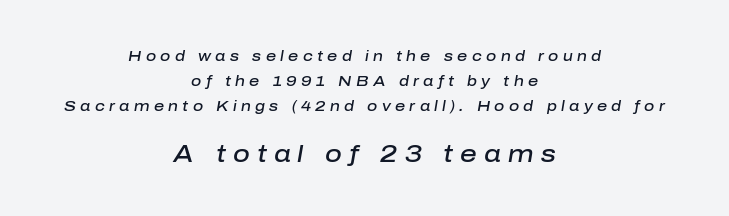
{"italic": "yes", "lean": "right", "slant_degrees": 10, "bold": "semi", "underline": "no", "align": "center", "line_spacing_ratio": 1.78, "letter_spacing": "wide", "letter_spacing_em": 0.31, "larger_block": "second", "size_ratio": 1.64, "glyph_px": 23}
